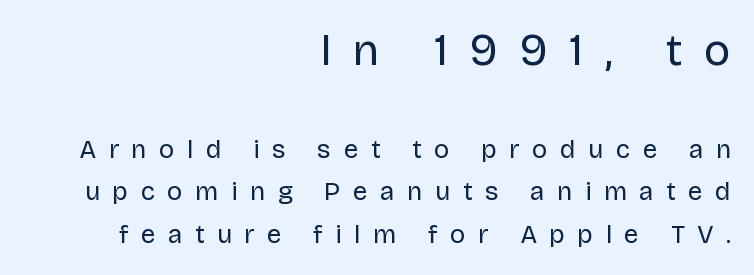
Q: Is the text bold? A: No.
Q: Is the text italic (slanted)? A: No, it is upright.
Q: Is the typeface a serif or a sans-serif typeface? A: Sans-serif.
Q: Is the text underlined? A: No.
Q: How is the paragraph aligned? A: Right-aligned.
Q: Is the spacing between letters normal or unusually wide? A: Unusually wide.
Q: Is the spacing between lines tight, normal or loose? A: Normal.
Q: Which block of text is set in a larger size, the first (top) or the second (bottom)? A: The first (top) one.
Q: Width (condensed, normal, or wide)? A: Normal.
Q: Stroke contrast? A: Low.
Q: x-height? A: Large.
Q: Monospaced? A: No.
